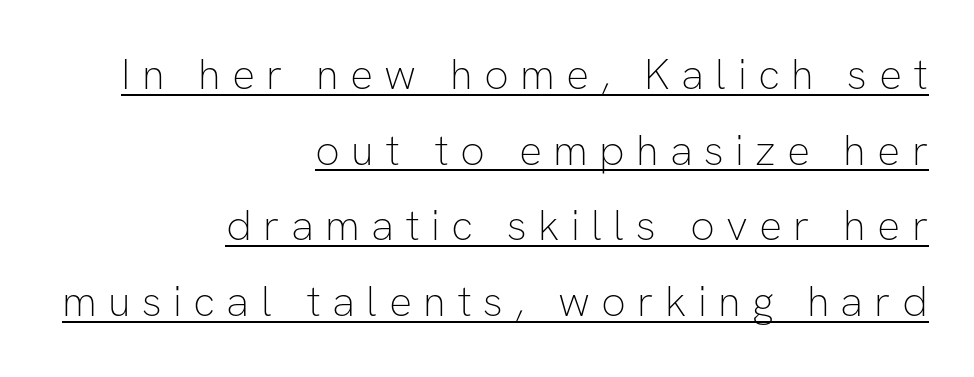
The specimen includes a rule beneath the text block's lines. These lines have a slow, spaced-out rhythm from letter to letter. Summary of weight: not heavy and not bold. Is this a sans? Yes — the strokes have no serifs.
